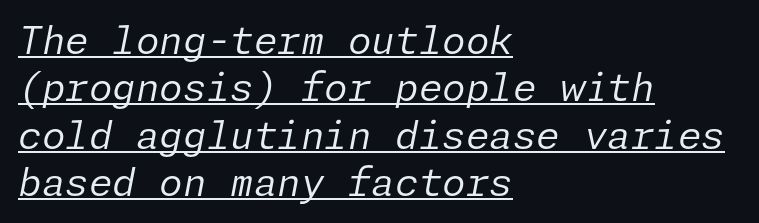
Q: Is the text bold? A: No.
Q: Is the text italic (slanted)? A: Yes, it leans right by about 11 degrees.
Q: Is the text underlined? A: Yes.
Q: How is the paragraph aligned? A: Left-aligned.
Q: Is the spacing between letters normal or unusually wide? A: Normal.
Q: Is the spacing between lines tight, normal or loose? A: Normal.
Q: Width (condensed, normal, or wide)? A: Normal.
Q: Stroke contrast? A: Low.
Q: x-height? A: Medium.
